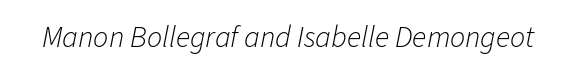
{"italic": "yes", "lean": "right", "slant_degrees": 11, "bold": "no", "weight": "light", "width": "normal", "stroke_contrast": "low", "x_height": "medium", "monospaced": "no", "underline": "no", "letter_spacing": "normal", "letter_spacing_em": 0.0, "glyph_px": 30}
